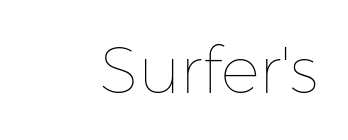
Q: Is the text bold? A: No.
Q: Is the text italic (slanted)? A: No, it is upright.
Q: Is the text underlined? A: No.
Q: Is the spacing between letters normal or unusually wide? A: Normal.
Q: Width (condensed, normal, or wide)? A: Normal.
Q: Stroke contrast? A: Low.
Q: x-height? A: Medium.
Q: Monospaced? A: No.
